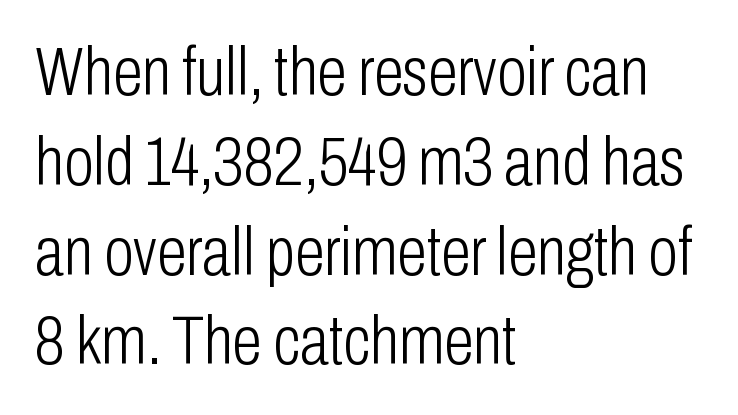
{"serif": "no", "italic": "no", "bold": "no", "weight": "light", "width": "condensed", "stroke_contrast": "low", "x_height": "medium", "monospaced": "no", "underline": "no", "align": "left", "line_spacing": "normal", "line_spacing_ratio": 1.32, "letter_spacing": "normal", "letter_spacing_em": 0.0, "glyph_px": 68}
